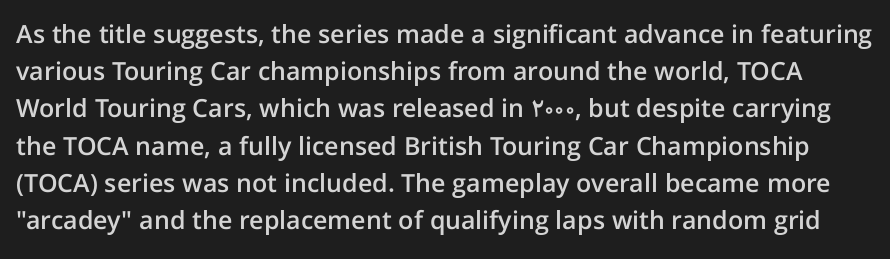
Q: Is the text bold? A: Semi-bold.
Q: Is the text italic (slanted)? A: No, it is upright.
Q: Is the text underlined? A: No.
Q: Is the spacing between letters normal or unusually wide? A: Normal.
Q: Is the spacing between lines tight, normal or loose? A: Normal.
